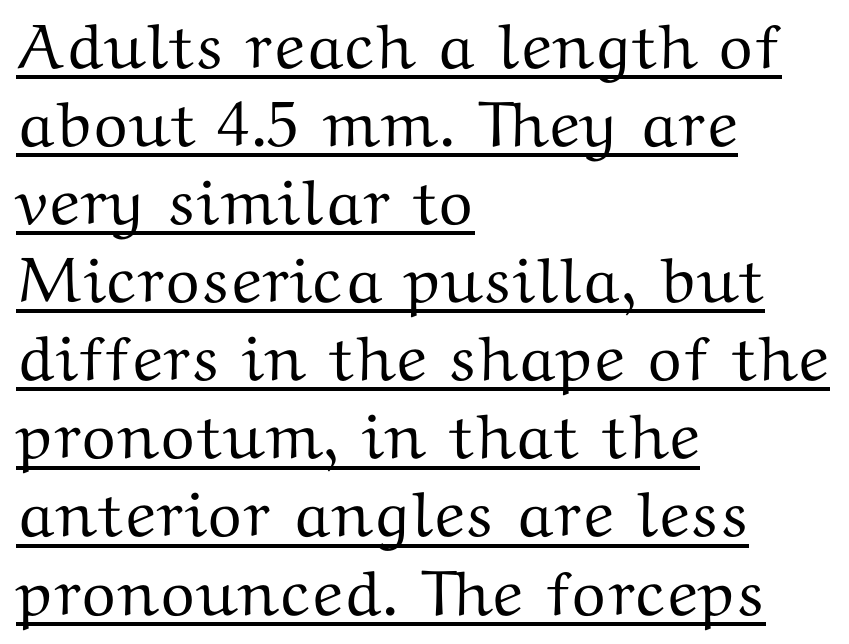
{"serif": "yes", "italic": "no", "width": "wide", "stroke_contrast": "medium", "x_height": "medium", "monospaced": "no", "underline": "yes", "align": "left", "line_spacing_ratio": 1.22, "letter_spacing": "normal", "letter_spacing_em": 0.0, "glyph_px": 64}
